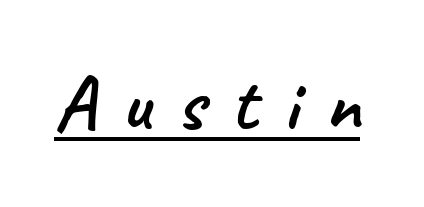
{"serif": "no", "width": "normal", "stroke_contrast": "low", "x_height": "small", "monospaced": "no", "underline": "yes", "letter_spacing": "wide", "letter_spacing_em": 0.34, "glyph_px": 78}
